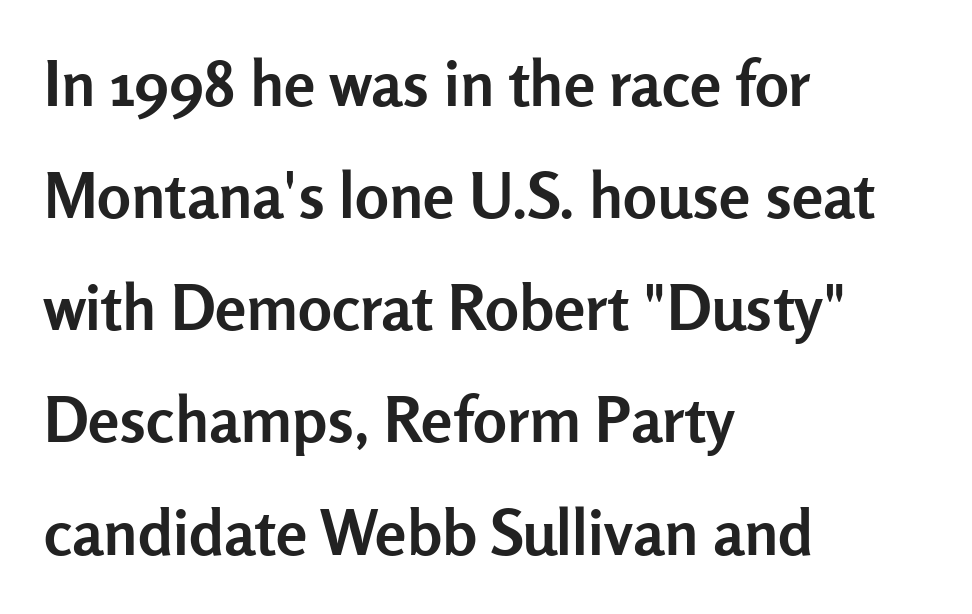
The image shows 63 px semibold sans-serif type, upright; set left-aligned, line spacing 1.78x, normal letter spacing, not underlined; low stroke contrast and a medium x-height.
